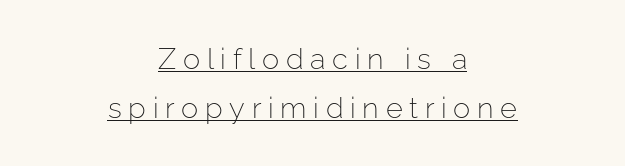
Caption: expanded tracking, letters set apart. Each letter keeps its own natural width here, so spacing adapts to shape. The specimen reads as upright at a glance. Rows of type keep a routine distance in the vertical direction. A rule runs beneath these lines of type. This is sans-serif lettering, the kind often seen on screens and signage.
